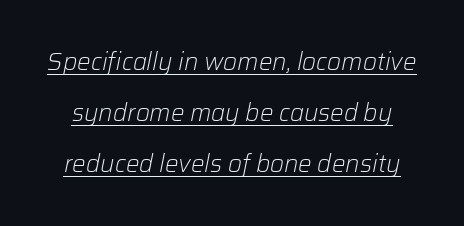
{"italic": "yes", "lean": "right", "slant_degrees": 12, "bold": "no", "underline": "yes", "line_spacing": "loose", "line_spacing_ratio": 2.13, "letter_spacing": "normal", "letter_spacing_em": 0.0, "glyph_px": 24}
